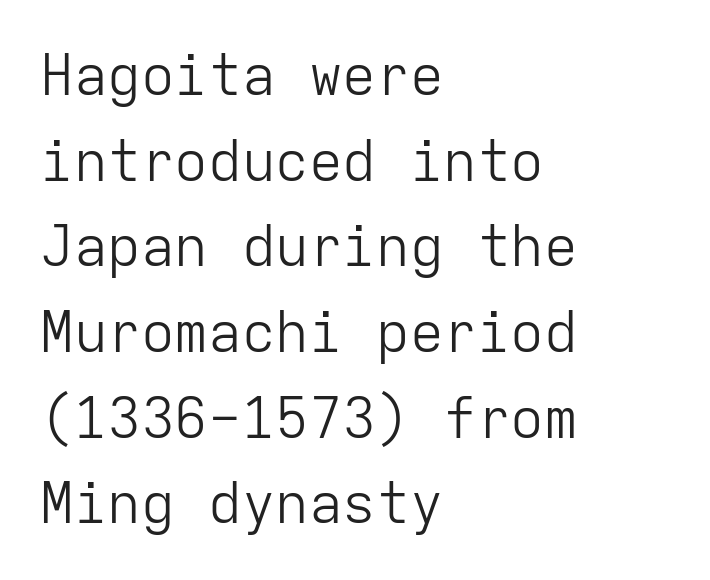
Every stem runs plumb, perpendicular to the baseline. Unmarked baselines from the first word to the last. The letters carry no serifs — their stems end cleanly without finishing strokes. The vertical gap from one line to the next is medium.
